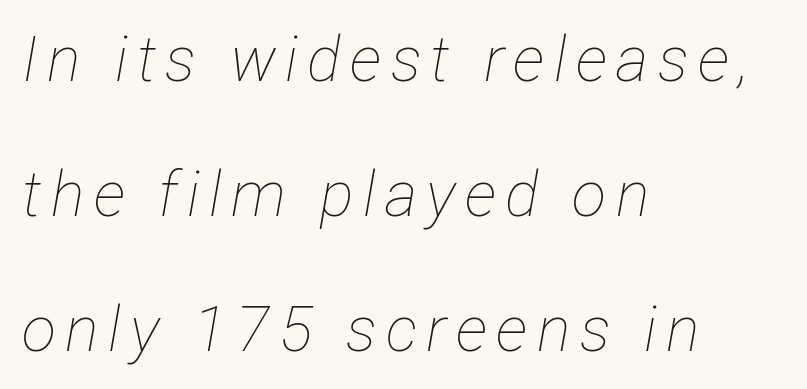
Q: Is the text bold? A: No.
Q: Is the text italic (slanted)? A: Yes, it leans right by about 12 degrees.
Q: Is the text underlined? A: No.
Q: How is the paragraph aligned? A: Left-aligned.
Q: Is the spacing between lines tight, normal or loose? A: Loose.
Q: Width (condensed, normal, or wide)? A: Condensed.
Q: Stroke contrast? A: Low.
Q: x-height? A: Medium.
Q: Monospaced? A: No.
